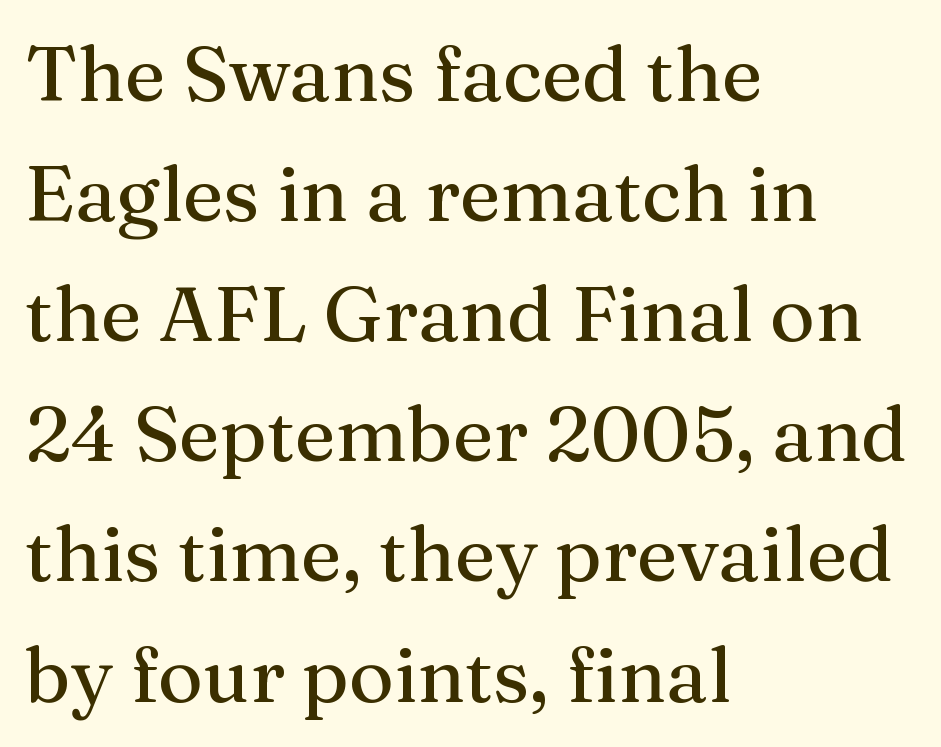
The passage shown is typed in a proportional face where columns would drift. Font category for this specimen: serif. What stands out about the letter spacing? Nothing — it is the standard amount. This is the regular roman posture of the typeface.
